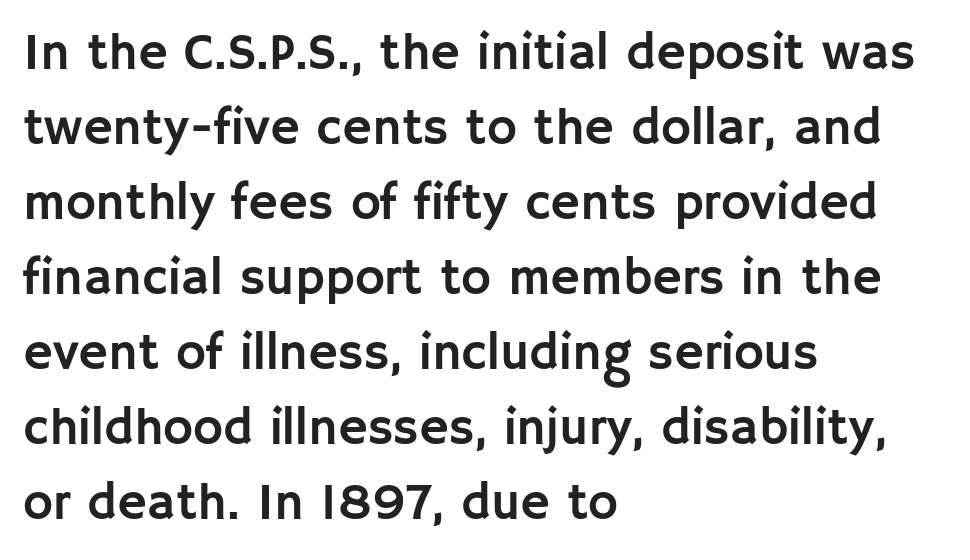
{"serif": "no", "italic": "no", "width": "normal", "stroke_contrast": "low", "x_height": "large", "monospaced": "no", "underline": "no", "align": "left", "line_spacing": "normal", "line_spacing_ratio": 1.47, "letter_spacing": "normal", "letter_spacing_em": 0.0, "glyph_px": 51}
